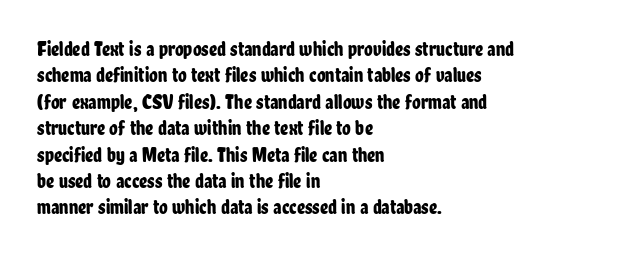
Q: Is the text italic (slanted)? A: No, it is upright.
Q: Is the text underlined? A: No.
Q: How is the paragraph aligned? A: Left-aligned.
Q: Is the spacing between letters normal or unusually wide? A: Normal.
Q: Is the spacing between lines tight, normal or loose? A: Normal.
